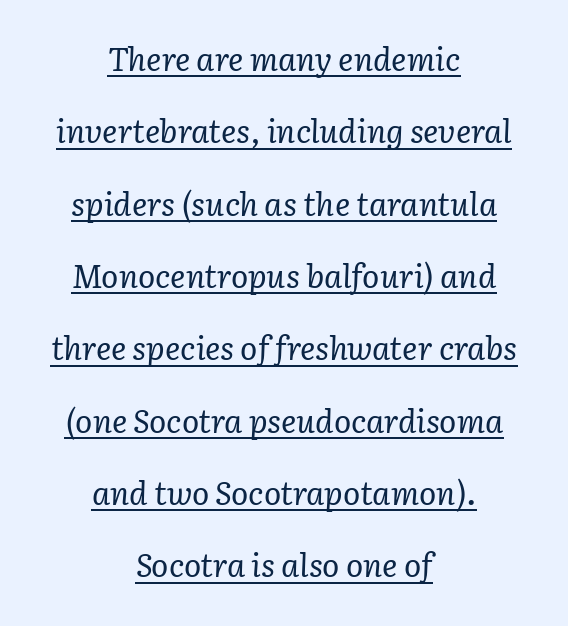
You could not count columns in this text — the font is proportionally spaced. Weight: regular or lighter. This sample trades compactness for vertical openness between lines. Unlike a clean sans, this face finishes its strokes with serifs. The face used here is rendered with its standard letterfit.
